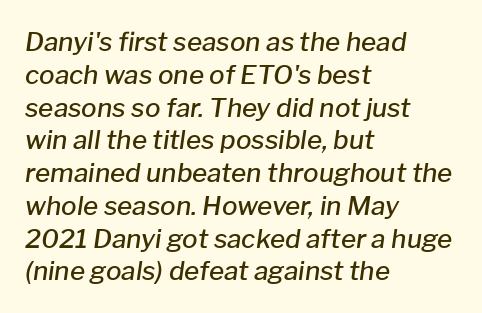
The image shows 26 px text type, italic (leaning right); set left-aligned, normal line spacing (1.26x), normal letter spacing, not underlined.
